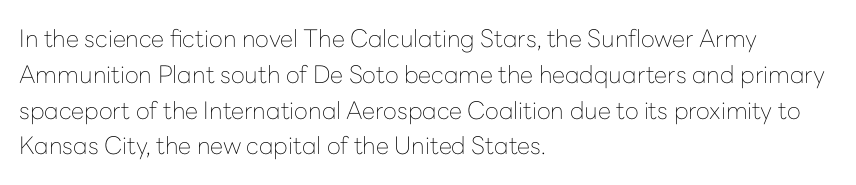
{"italic": "no", "bold": "no", "underline": "no", "align": "left", "line_spacing": "normal", "line_spacing_ratio": 1.49, "letter_spacing": "normal", "letter_spacing_em": 0.0, "glyph_px": 24}
